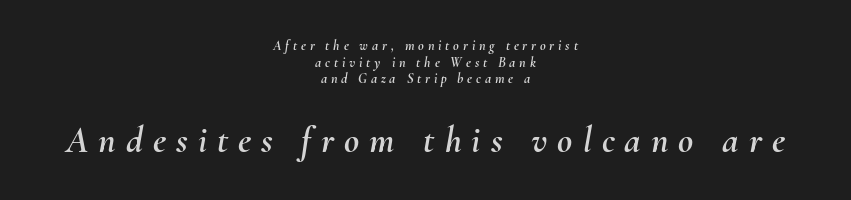
The image shows 37 px text type, italic (leaning right); set centered, line spacing 1.19x, unusually wide letter spacing (+0.27 em), not underlined; the second (bottom) block is 2.64x larger; medium stroke contrast and a small x-height.
